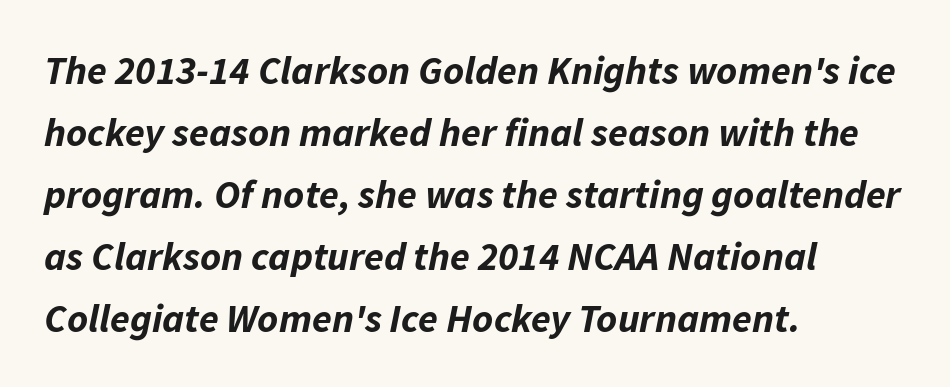
The image shows 40 px bold type, italic (leaning right); set left-aligned, normal line spacing (1.55x), normal letter spacing, not underlined; low stroke contrast and a medium x-height.
